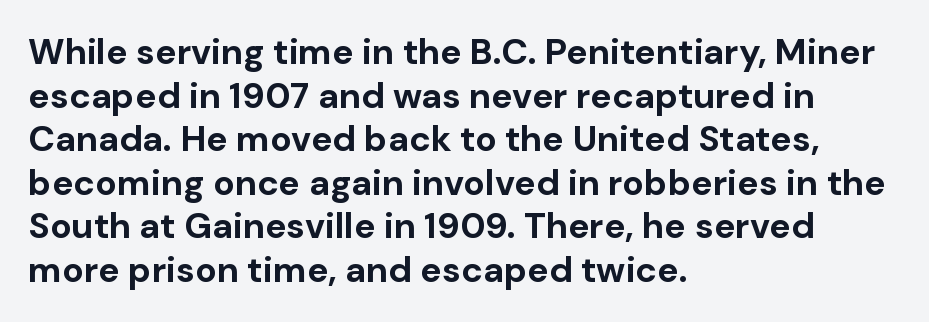
Q: Is the text bold? A: Yes.
Q: Is the text italic (slanted)? A: No, it is upright.
Q: Is the typeface a serif or a sans-serif typeface? A: Sans-serif.
Q: Is the text underlined? A: No.
Q: How is the paragraph aligned? A: Left-aligned.
Q: Is the spacing between letters normal or unusually wide? A: Normal.
Q: Width (condensed, normal, or wide)? A: Normal.
Q: Stroke contrast? A: Low.
Q: x-height? A: Medium.
Q: Monospaced? A: No.
